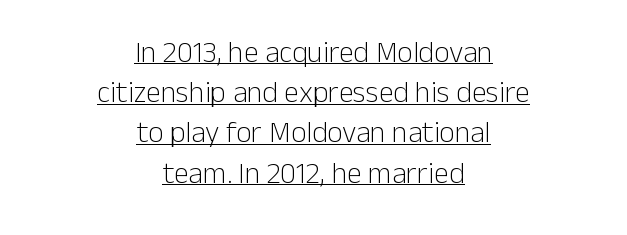
Tall strokes in this sample are plumb rather than angled. The rendering uses natural spacing where letterforms have individual widths. A typesetter would call this zero additional tracking. Typeset on center — no edge is straight.
